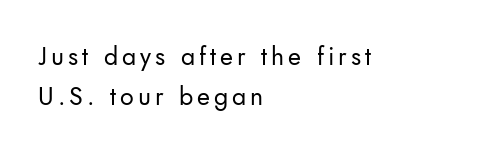
Every character sits straight up, as roman type does. Regarding leading, the lines here are spaced in the standard way. Weight class: somewhere from thin through regular. If you drew a ruler down the left edge, every line would touch it. Descenders hang freely into open space.
